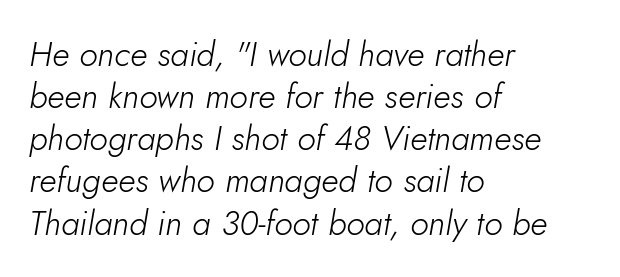
Italic? Definitely — the glyphs are oblique. Weight: not bold — regular or lighter. You could not count columns in this text — the font is proportionally spaced. Does extra space separate the letters? No, they use regular spacing.
